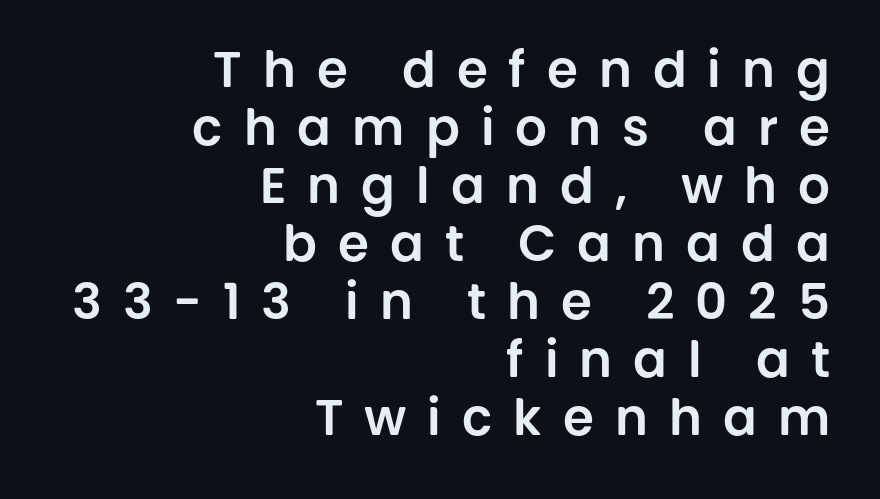
Q: Is the text italic (slanted)? A: No, it is upright.
Q: Is the typeface a serif or a sans-serif typeface? A: Sans-serif.
Q: Is the text underlined? A: No.
Q: How is the paragraph aligned? A: Right-aligned.
Q: Is the spacing between letters normal or unusually wide? A: Unusually wide.
Q: Width (condensed, normal, or wide)? A: Normal.
Q: Stroke contrast? A: Low.
Q: x-height? A: Large.
Q: Monospaced? A: No.
